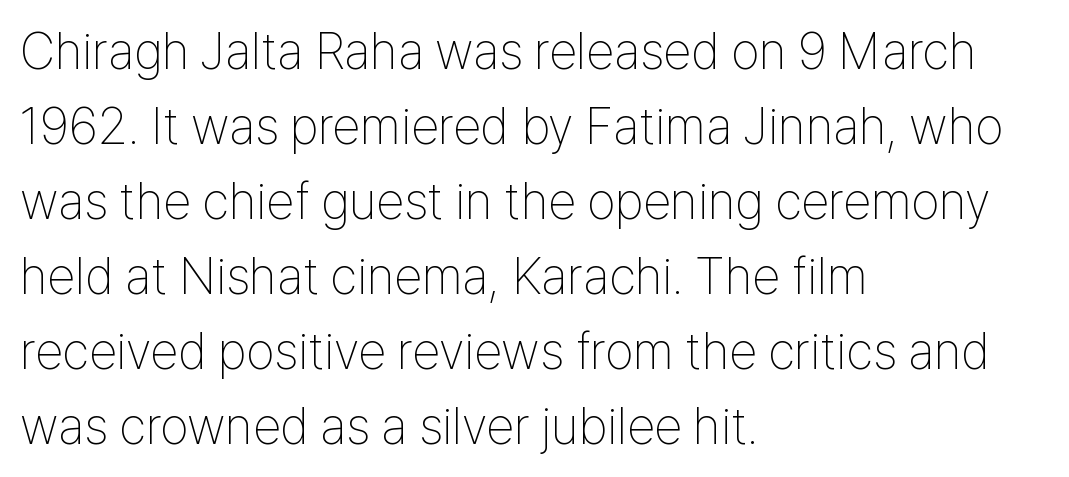
Q: Is the text bold? A: No.
Q: Is the text italic (slanted)? A: No, it is upright.
Q: Is the typeface a serif or a sans-serif typeface? A: Sans-serif.
Q: Is the text underlined? A: No.
Q: How is the paragraph aligned? A: Left-aligned.
Q: Is the spacing between letters normal or unusually wide? A: Normal.
Q: Is the spacing between lines tight, normal or loose? A: Normal.
Q: Width (condensed, normal, or wide)? A: Condensed.
Q: Stroke contrast? A: Low.
Q: x-height? A: Medium.
Q: Monospaced? A: No.
